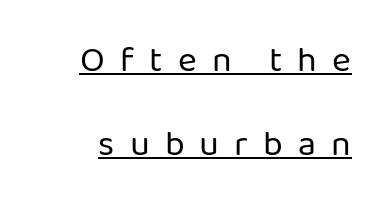
Stroke terminals: plain, sans-serif. Emphasis is given by a line drawn under the lettering. Rendered with straight, roman letterforms. If you measured baseline to baseline, you'd find a long distance. The letterforms sit at book weight or below.
